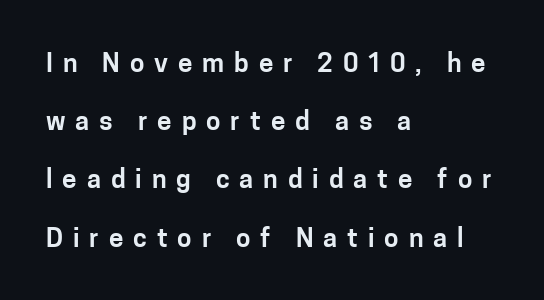
{"italic": "no", "underline": "no", "align": "left", "line_spacing": "loose", "line_spacing_ratio": 2.24, "letter_spacing": "wide", "letter_spacing_em": 0.38, "glyph_px": 26}
